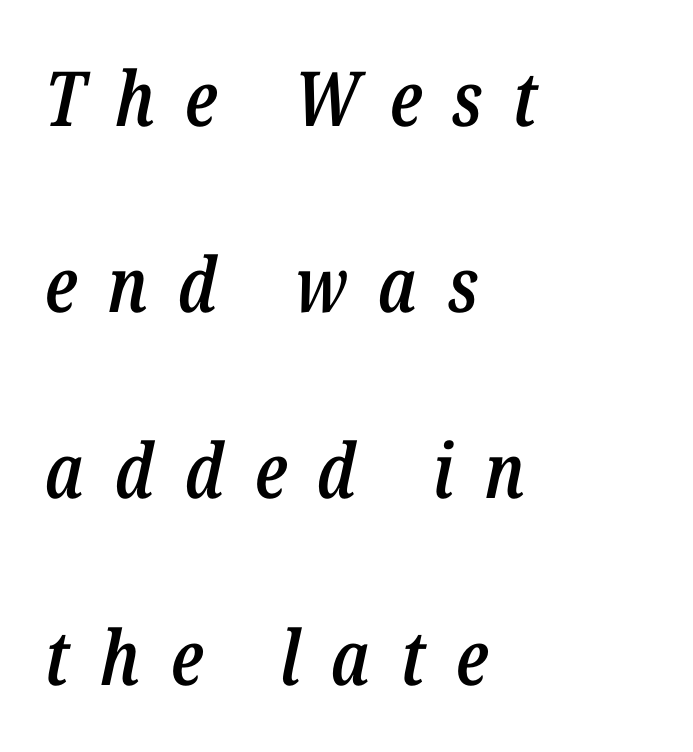
Is there much room between lines? Yes — plenty of vertical air separates them. Slanted lettering throughout. Layout note: lines flush left. Semibold letterforms, between regular and bold. Has an underline been added? It has not.
